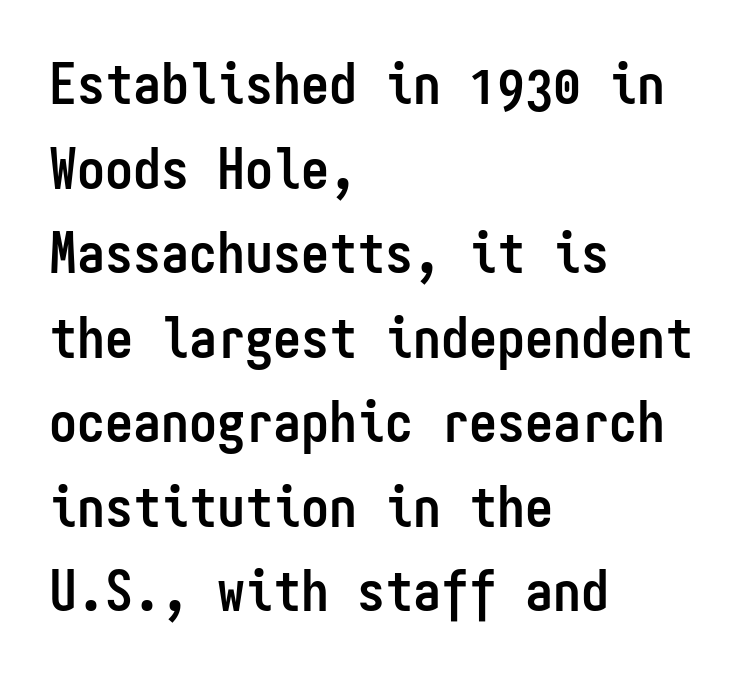
{"serif": "no", "italic": "no", "bold": "yes", "weight": "semibold", "width": "condensed", "stroke_contrast": "low", "x_height": "medium", "monospaced": "yes", "underline": "no", "align": "left", "line_spacing": "normal", "line_spacing_ratio": 1.51, "letter_spacing": "normal", "letter_spacing_em": 0.0, "glyph_px": 56}
